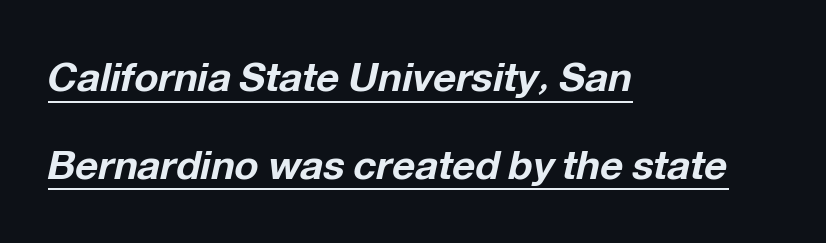
The image shows 40 px bold type, italic (leaning right); set left-aligned, loose line spacing (2.19x), normal letter spacing, underlined; low stroke contrast and a medium x-height.
